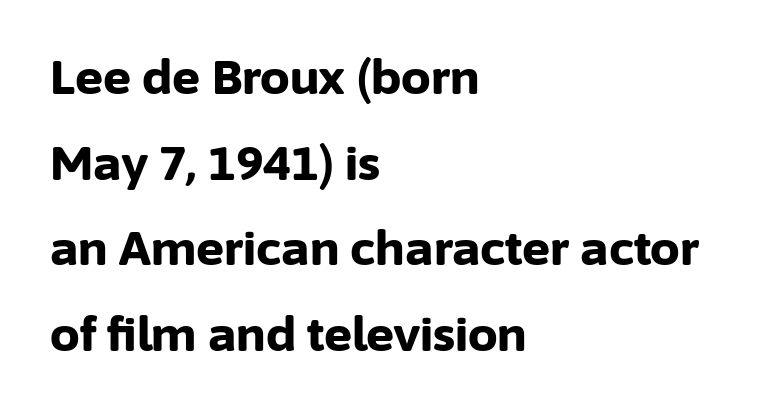
{"serif": "no", "italic": "no", "bold": "yes", "weight": "bold", "width": "normal", "stroke_contrast": "low", "x_height": "medium", "monospaced": "no", "underline": "no", "align": "left", "line_spacing_ratio": 1.82, "letter_spacing": "normal", "letter_spacing_em": 0.0, "glyph_px": 47}
